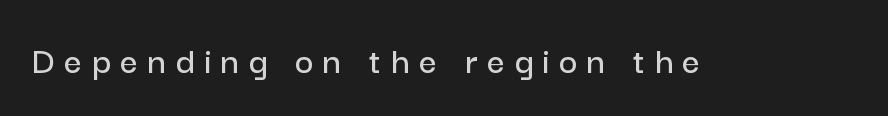
{"serif": "no", "italic": "no", "width": "normal", "stroke_contrast": "low", "x_height": "medium", "monospaced": "no", "underline": "no", "letter_spacing": "wide", "letter_spacing_em": 0.25, "glyph_px": 39}
